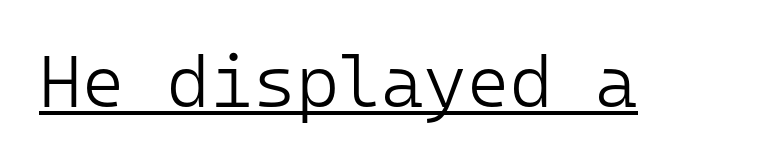
Note the uniform advance width — an 'i' takes as much space as an 'm'. Heft: none added — not bold. The letters stand upright; this is a roman face. These lines keep a tight, regular rhythm from letter to letter. The face used here is a sans, in the tradition of grotesques and geometrics.
